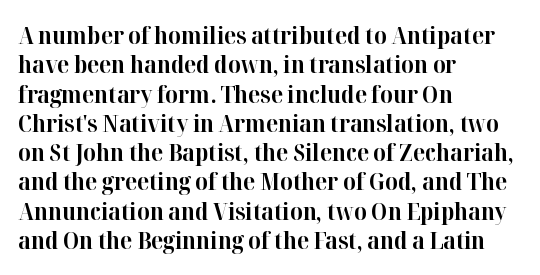
Q: Is the text bold? A: Yes.
Q: Is the text italic (slanted)? A: No, it is upright.
Q: Is the text underlined? A: No.
Q: How is the paragraph aligned? A: Left-aligned.
Q: Is the spacing between letters normal or unusually wide? A: Normal.
